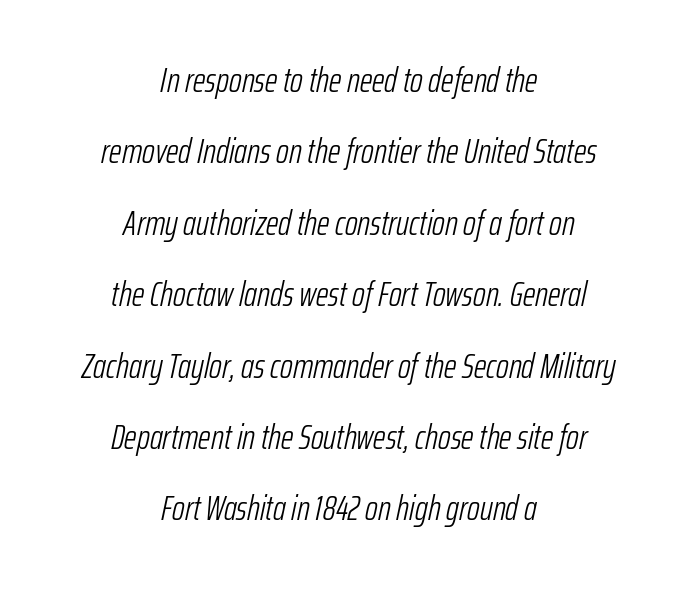
Q: Is the text bold? A: No.
Q: Is the text italic (slanted)? A: Yes, it leans right by about 12 degrees.
Q: Is the text underlined? A: No.
Q: How is the paragraph aligned? A: Centered.
Q: Is the spacing between letters normal or unusually wide? A: Normal.
Q: Is the spacing between lines tight, normal or loose? A: Loose.
Q: Width (condensed, normal, or wide)? A: Condensed.
Q: Stroke contrast? A: Low.
Q: x-height? A: Medium.
Q: Monospaced? A: No.
